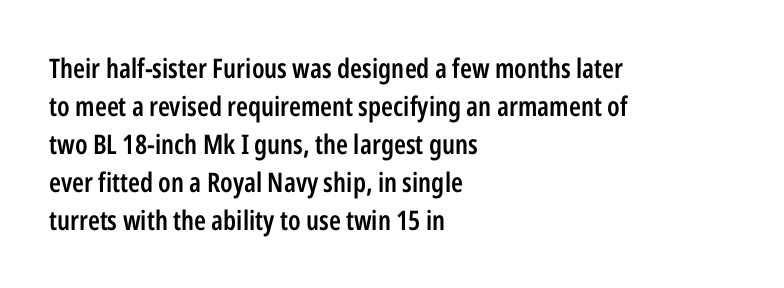
{"italic": "no", "bold": "semi", "underline": "no", "align": "left", "line_spacing": "normal", "line_spacing_ratio": 1.41, "letter_spacing": "normal", "letter_spacing_em": 0.0, "glyph_px": 27}
